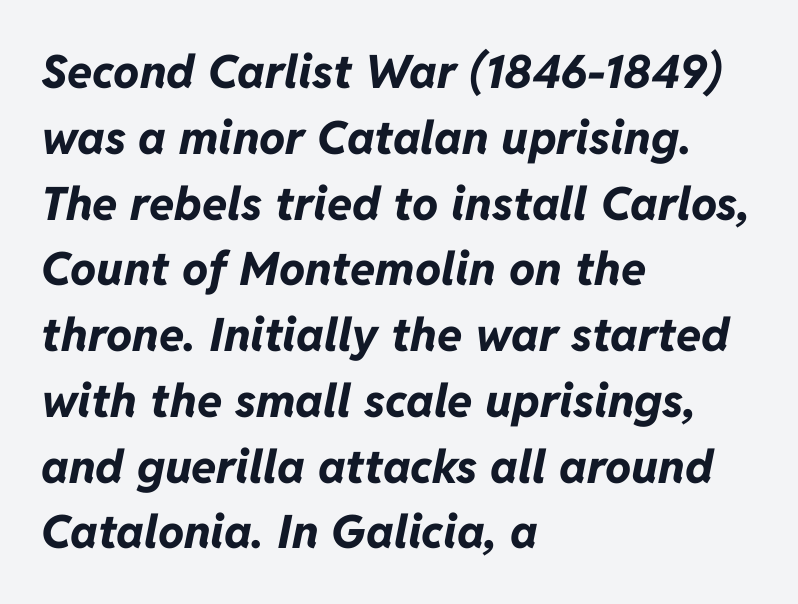
{"italic": "yes", "lean": "right", "slant_degrees": 11, "bold": "yes", "weight": "bold", "width": "normal", "stroke_contrast": "low", "x_height": "medium", "monospaced": "no", "underline": "no", "align": "left", "line_spacing": "normal", "line_spacing_ratio": 1.43, "letter_spacing": "normal", "letter_spacing_em": 0.0, "glyph_px": 46}
